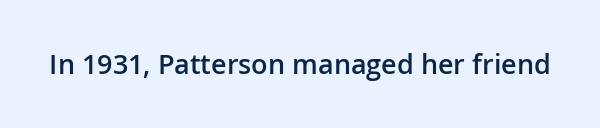
Honestly, the letter spacing is just normal — you wouldn't notice it. Only glyphs here, with clear space below each row. The typography opts for an upright posture over an oblique one. Set as a demibold, roughly 600 on the weight scale.
